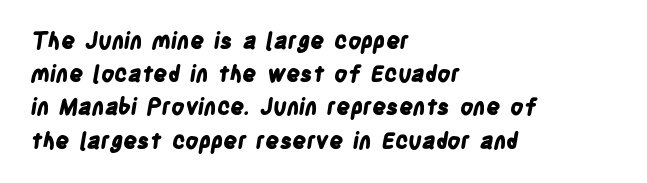
Where is the straight margin? On the left. Each row of text sits above clean, open space. Leading matches the norm, producing a regular column. The letters are bold, with thick, heavy strokes.
